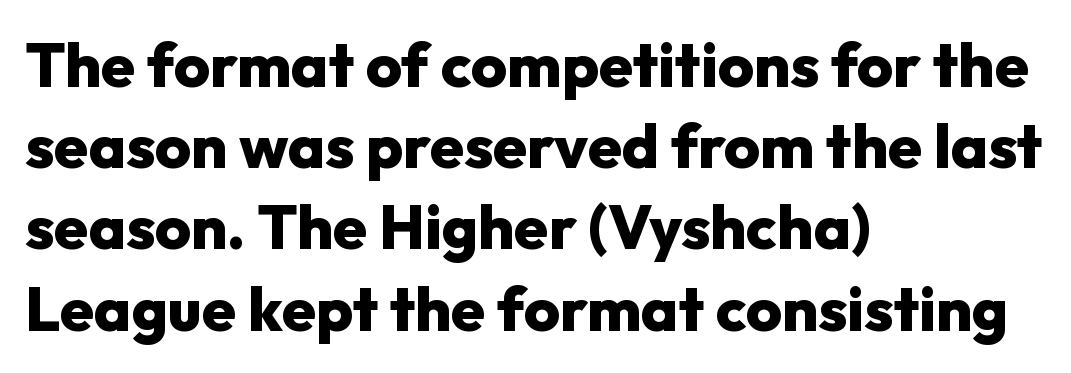
Leading matches the norm, producing a regular column. This rendering uses left alignment, leaving the right contour irregular. The rendering keeps characters at their native spacing. The typeface chosen for these lines omits serifs. Each letter keeps its own natural width here, so spacing adapts to shape.
